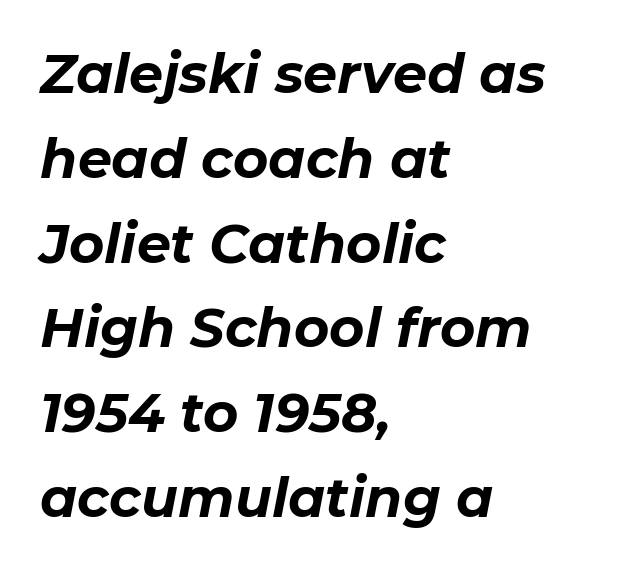
{"italic": "yes", "lean": "right", "slant_degrees": 11, "bold": "yes", "weight": "bold", "width": "normal", "stroke_contrast": "low", "x_height": "medium", "monospaced": "no", "underline": "no", "align": "left", "line_spacing": "normal", "line_spacing_ratio": 1.57, "letter_spacing": "normal", "letter_spacing_em": 0.0, "glyph_px": 54}
